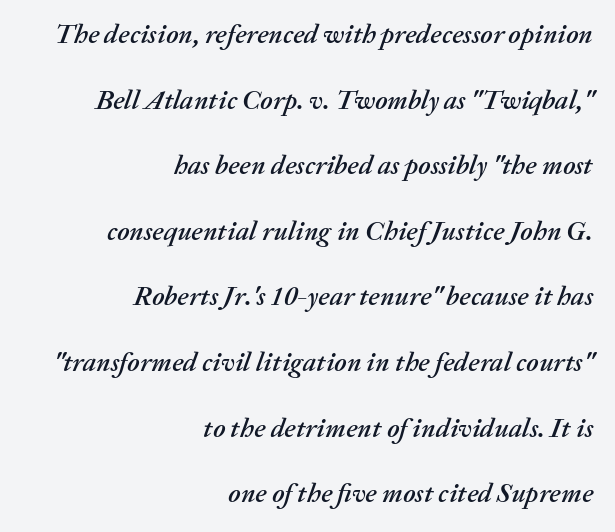
Q: Is the text italic (slanted)? A: Yes, it leans right by about 20 degrees.
Q: Is the text underlined? A: No.
Q: How is the paragraph aligned? A: Right-aligned.
Q: Is the spacing between letters normal or unusually wide? A: Normal.
Q: Is the spacing between lines tight, normal or loose? A: Loose.
